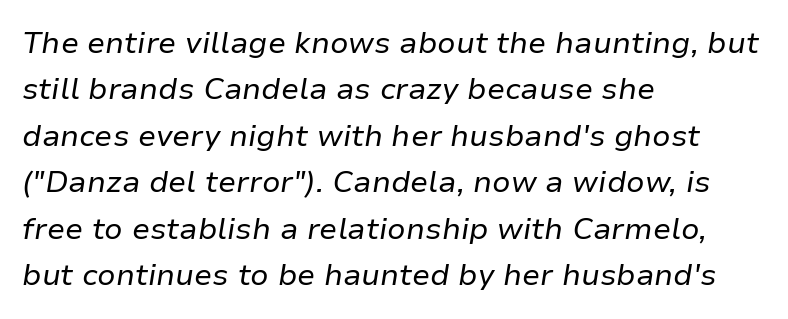
{"italic": "yes", "lean": "right", "slant_degrees": 9, "bold": "no", "weight": "regular", "width": "normal", "stroke_contrast": "low", "x_height": "medium", "monospaced": "no", "underline": "no", "align": "left", "line_spacing": "normal", "line_spacing_ratio": 1.55, "letter_spacing": "normal", "letter_spacing_em": 0.0, "glyph_px": 30}
